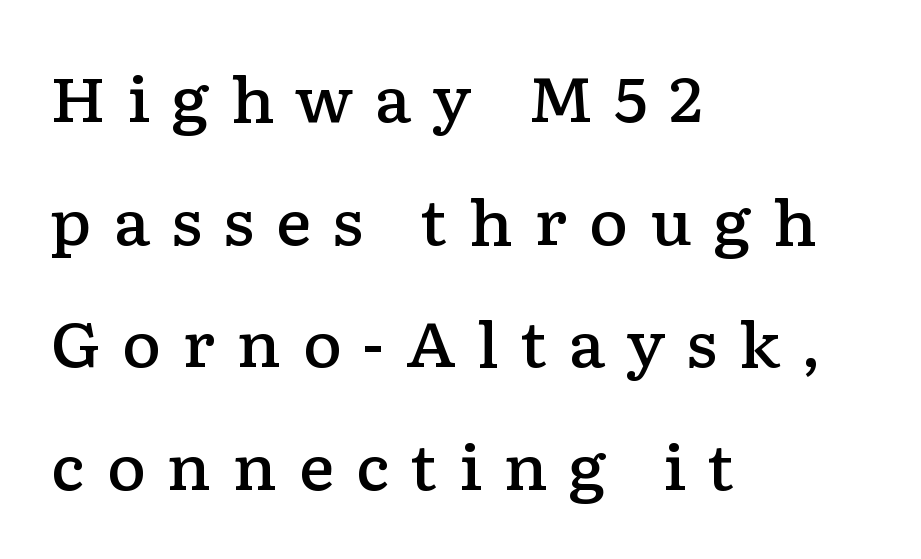
Q: Is the text bold? A: Semi-bold.
Q: Is the text italic (slanted)? A: No, it is upright.
Q: Is the typeface a serif or a sans-serif typeface? A: Serif.
Q: Is the text underlined? A: No.
Q: How is the paragraph aligned? A: Left-aligned.
Q: Is the spacing between letters normal or unusually wide? A: Unusually wide.
Q: Is the spacing between lines tight, normal or loose? A: Loose.
Q: Width (condensed, normal, or wide)? A: Wide.
Q: Stroke contrast? A: Low.
Q: x-height? A: Medium.
Q: Monospaced? A: No.
